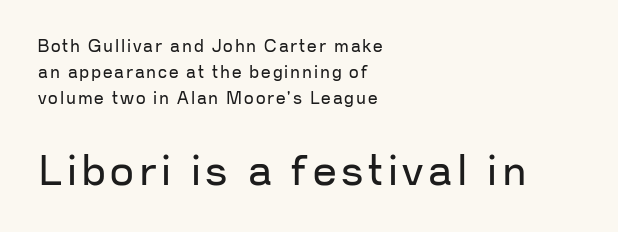
The passage is arranged the way most books set body copy — flush left. Posture: upright roman. In this sample the second text group is rendered at the bigger scale. Each row of text sits above clean, open space. Evenly set lines give the paragraph a standard silhouette.
